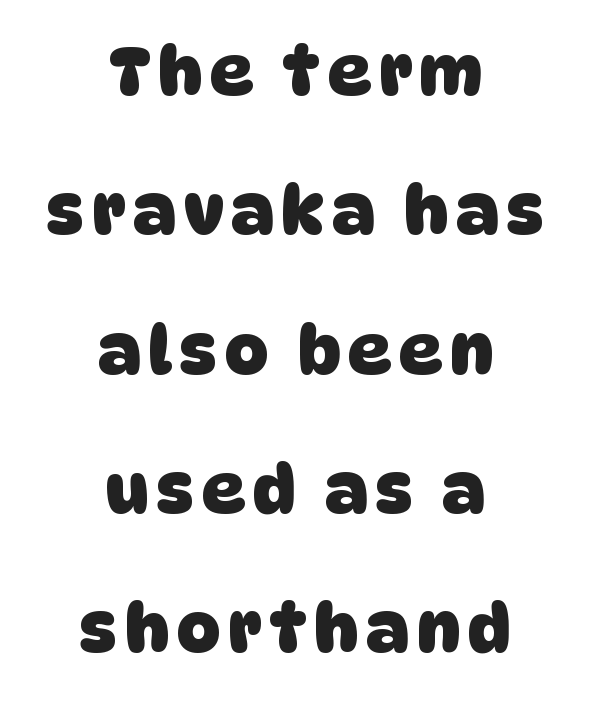
{"serif": "no", "bold": "yes", "weight": "heavy", "width": "normal", "stroke_contrast": "low", "x_height": "large", "monospaced": "no", "underline": "no", "align": "center", "line_spacing": "loose", "line_spacing_ratio": 2.08, "glyph_px": 67}
